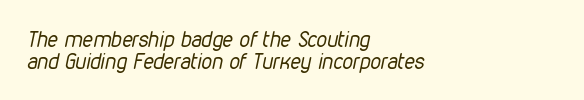
The image shows 21 px text type, italic (leaning right); set left-aligned, tight line spacing (1.03x), normal letter spacing, not underlined.
